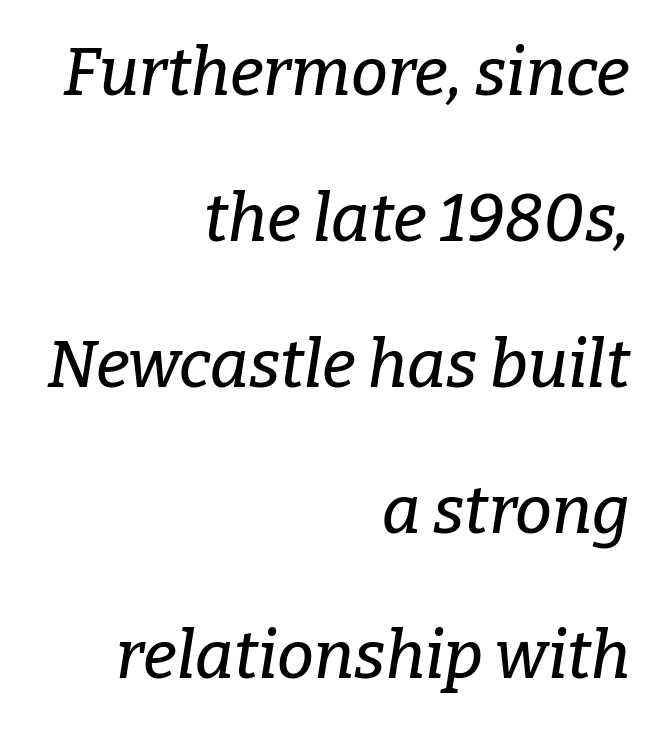
Q: Is the text italic (slanted)? A: Yes, it leans right by about 9 degrees.
Q: Is the typeface a serif or a sans-serif typeface? A: Serif.
Q: Is the text underlined? A: No.
Q: How is the paragraph aligned? A: Right-aligned.
Q: Is the spacing between letters normal or unusually wide? A: Normal.
Q: Is the spacing between lines tight, normal or loose? A: Loose.
Q: Width (condensed, normal, or wide)? A: Normal.
Q: Stroke contrast? A: Low.
Q: x-height? A: Medium.
Q: Monospaced? A: No.
